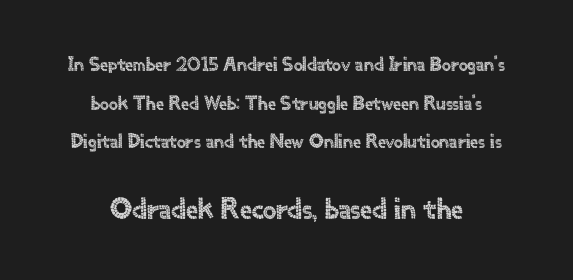
Font category for this specimen: sans-serif. This rendering uses center alignment, leaving both contours irregular but symmetric. The passage shown begins with its smaller block and ends with its larger one. Rendered with straight, roman letterforms.
